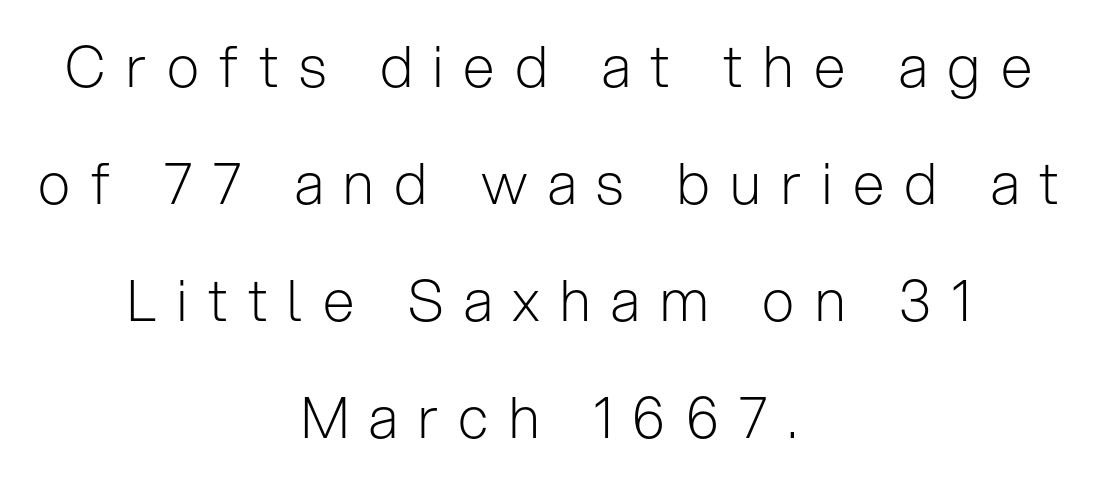
These lines are composed in type without serifs. Short note: letters widely spaced. A typesetter would call this leading open, well beyond the default. Ascenders rise straight up at ninety degrees. Ink coverage per letter is moderate at most. No word sits above an underline.
